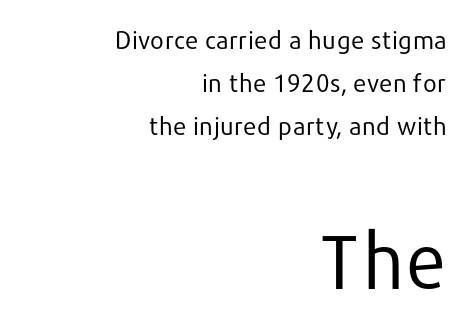
This rendering employs a face without finishing strokes, i.e., a sans-serif. The glyphs are unaccompanied by any horizontal stroke below them. Weight: in the light-to-regular range. The letters sit at their default tracking, neither squeezed nor spread.
